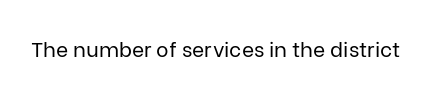
The image shows 21 px text type, upright; set normal letter spacing, not underlined.
